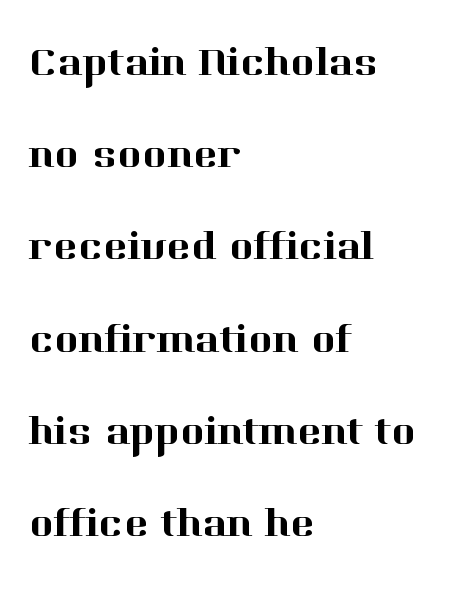
Q: Is the text italic (slanted)? A: No, it is upright.
Q: Is the typeface a serif or a sans-serif typeface? A: Serif.
Q: Is the text underlined? A: No.
Q: How is the paragraph aligned? A: Left-aligned.
Q: Is the spacing between letters normal or unusually wide? A: Normal.
Q: Is the spacing between lines tight, normal or loose? A: Loose.
Q: Width (condensed, normal, or wide)? A: Normal.
Q: Stroke contrast? A: High.
Q: x-height? A: Medium.
Q: Monospaced? A: No.
